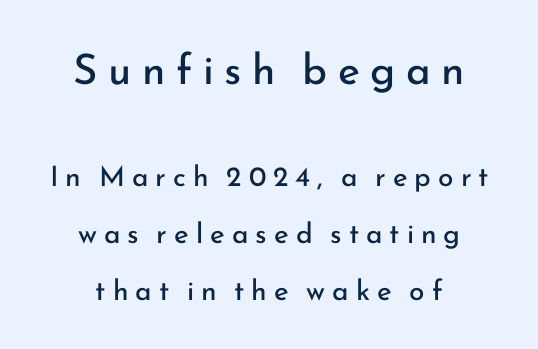
Q: Is the text bold? A: No.
Q: Is the text italic (slanted)? A: No, it is upright.
Q: Is the typeface a serif or a sans-serif typeface? A: Sans-serif.
Q: Is the text underlined? A: No.
Q: How is the paragraph aligned? A: Centered.
Q: Is the spacing between letters normal or unusually wide? A: Unusually wide.
Q: Is the spacing between lines tight, normal or loose? A: Loose.
Q: Which block of text is set in a larger size, the first (top) or the second (bottom)? A: The first (top) one.
Q: Width (condensed, normal, or wide)? A: Normal.
Q: Stroke contrast? A: Low.
Q: x-height? A: Small.
Q: Monospaced? A: No.
